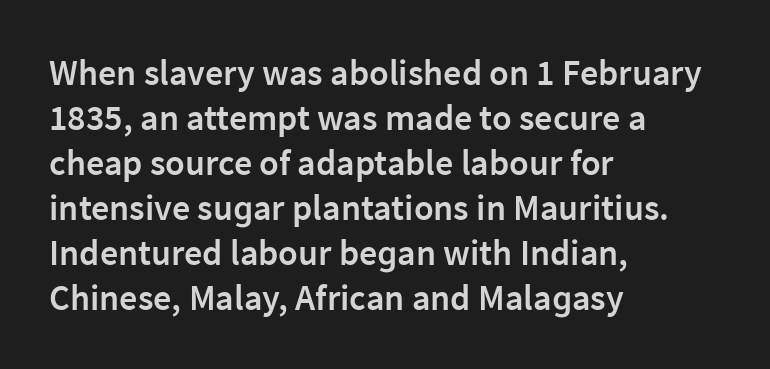
This rendering leaves character spacing at its baseline value. Unlike a traditional serif, this face leaves its strokes unadorned. The leading is moderate, giving the passage an even texture. Note the varied advance widths — an 'i' is clearly narrower than an 'm'.
